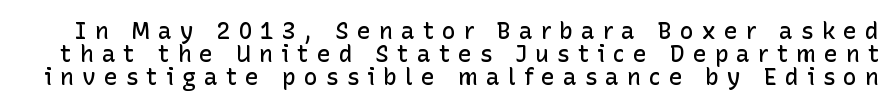
Q: Is the text bold? A: Semi-bold.
Q: Is the text italic (slanted)? A: No, it is upright.
Q: Is the text underlined? A: No.
Q: Is the spacing between letters normal or unusually wide? A: Unusually wide.
Q: Is the spacing between lines tight, normal or loose? A: Tight.
